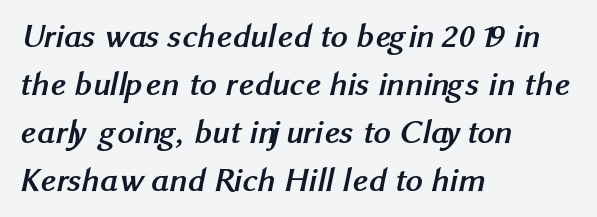
The image shows 34 px semibold sans-serif type; set left-aligned, normal line spacing (1.41x), normal letter spacing, not underlined; medium stroke contrast and a medium x-height.
